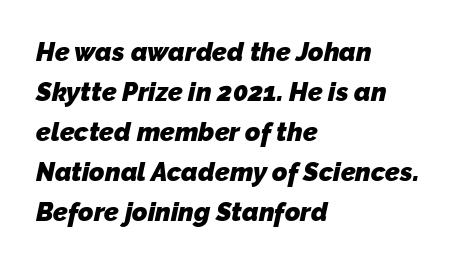
Q: Is the text bold? A: Yes.
Q: Is the text underlined? A: No.
Q: How is the paragraph aligned? A: Left-aligned.
Q: Is the spacing between letters normal or unusually wide? A: Normal.
Q: Is the spacing between lines tight, normal or loose? A: Normal.
